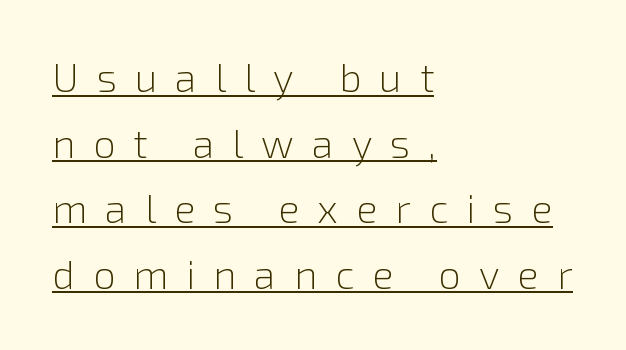
Q: Is the text bold? A: No.
Q: Is the text italic (slanted)? A: No, it is upright.
Q: Is the typeface a serif or a sans-serif typeface? A: Sans-serif.
Q: Is the text underlined? A: Yes.
Q: How is the paragraph aligned? A: Left-aligned.
Q: Is the spacing between letters normal or unusually wide? A: Unusually wide.
Q: Is the spacing between lines tight, normal or loose? A: Normal.
Q: Width (condensed, normal, or wide)? A: Normal.
Q: Stroke contrast? A: Low.
Q: x-height? A: Medium.
Q: Monospaced? A: No.
